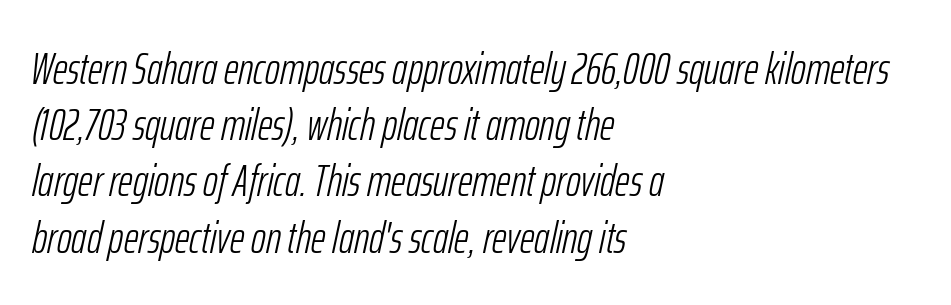
{"italic": "yes", "lean": "right", "slant_degrees": 12, "bold": "no", "weight": "light", "width": "condensed", "stroke_contrast": "low", "x_height": "medium", "monospaced": "no", "underline": "no", "align": "left", "line_spacing": "normal", "line_spacing_ratio": 1.25, "letter_spacing": "normal", "letter_spacing_em": 0.0, "glyph_px": 45}
